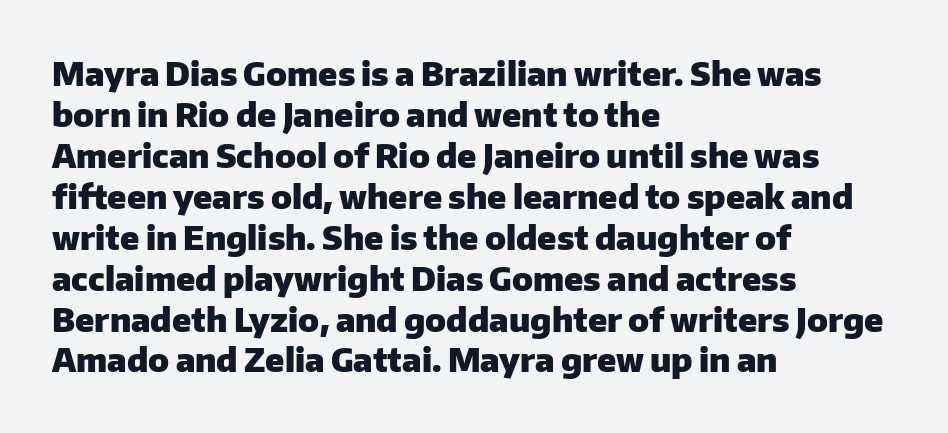
This sample has the flowing, uneven cadence of proportional lettering. Descenders hang freely into open space. Check where the strokes stop: nothing finishes them off — pure sans. Look at the tracking — it's just the regular setting, nothing added.
